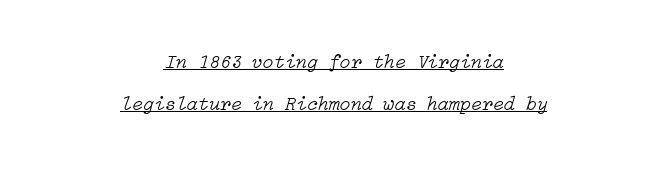
{"italic": "yes", "lean": "right", "slant_degrees": 15, "bold": "no", "underline": "yes", "align": "center", "line_spacing": "loose", "line_spacing_ratio": 2.11, "letter_spacing": "normal", "letter_spacing_em": 0.0, "glyph_px": 20}
